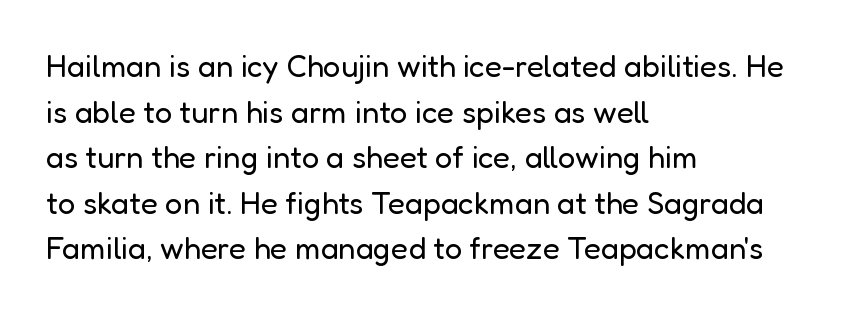
The lines sit at an ordinary, default distance from one another. Typographically, this falls in the sans-serif category. On a weight scale, this lands at 450 or below. Glyph-to-glyph distance matches everyday printed text. Beneath every word, the page is bare. Varying glyph widths throughout — classic text-font behaviour.
